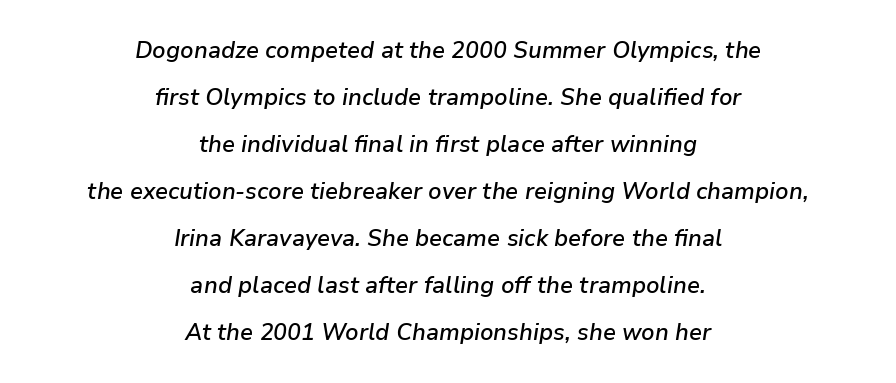
In terms of posture, this sample is oblique. Standard letterfit; no display-style spreading of the glyphs. Quick note: underline off. Stroke thickness is moderately raised; the sample reads as semibold. The rag falls on both sides of this text block equally. The lines are spread far apart with generous leading.
